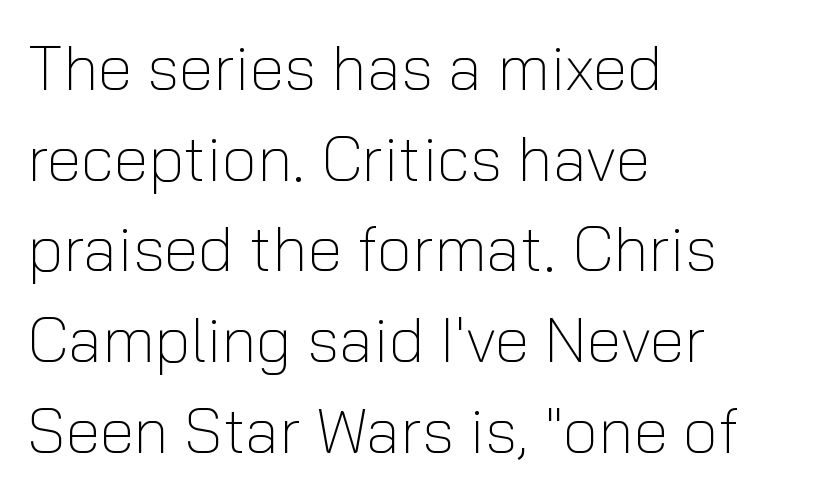
{"serif": "no", "italic": "no", "bold": "no", "weight": "light", "width": "normal", "stroke_contrast": "low", "x_height": "medium", "monospaced": "no", "underline": "no", "align": "left", "line_spacing": "normal", "line_spacing_ratio": 1.44, "letter_spacing": "normal", "letter_spacing_em": 0.0, "glyph_px": 63}
